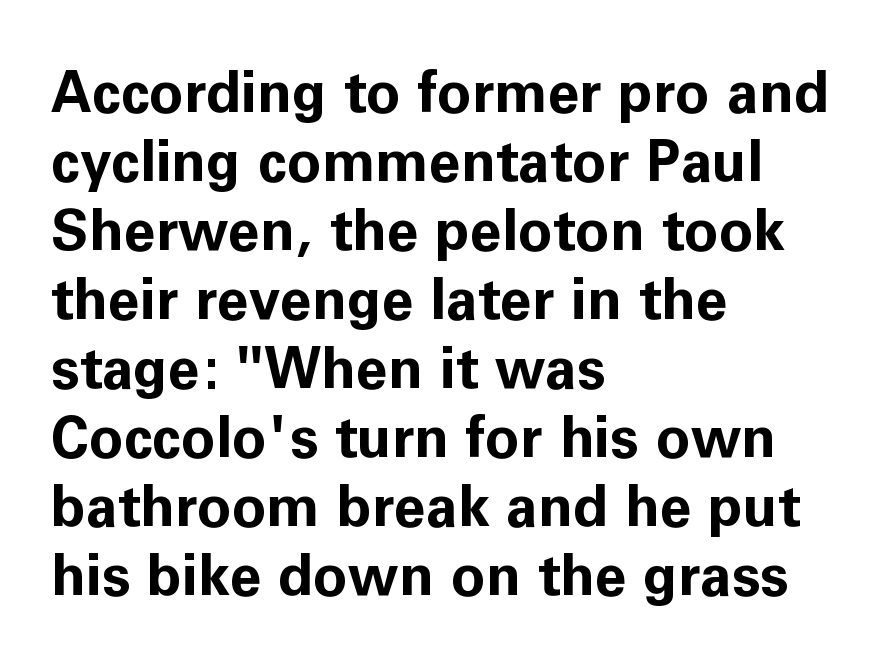
Q: Is the text bold? A: Yes.
Q: Is the text italic (slanted)? A: No, it is upright.
Q: Is the typeface a serif or a sans-serif typeface? A: Sans-serif.
Q: Is the text underlined? A: No.
Q: How is the paragraph aligned? A: Left-aligned.
Q: Is the spacing between letters normal or unusually wide? A: Normal.
Q: Width (condensed, normal, or wide)? A: Normal.
Q: Stroke contrast? A: Low.
Q: x-height? A: Medium.
Q: Monospaced? A: No.
